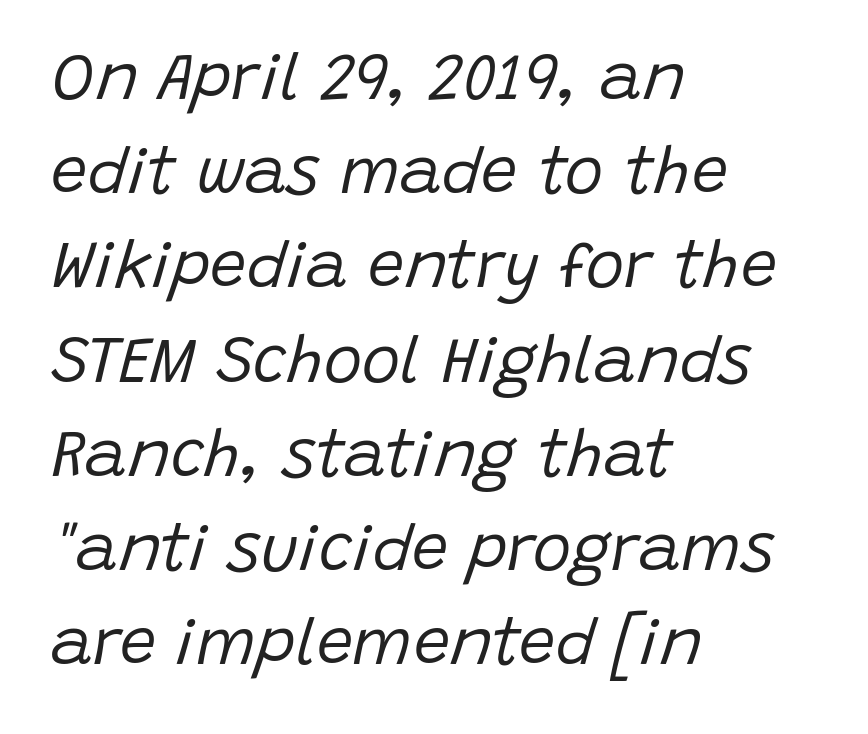
The image shows 65 px regular-weight type, italic (leaning right); set left-aligned, normal line spacing (1.45x), normal letter spacing, not underlined; low stroke contrast and a large x-height.
